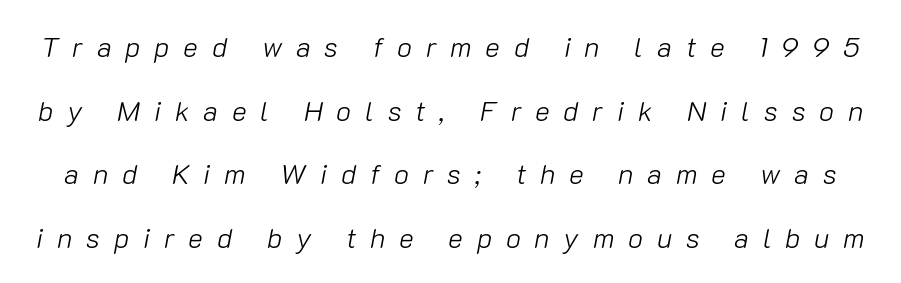
The lines are spread far apart with generous leading. Lines of text with bare space underneath. Is the type heavy? It reads as light-to-regular instead. The letters advance in unequal steps, a hallmark of proportional type. Designer's note — italics engaged. Honestly, the letter spacing is so wide it's the main thing you notice.
